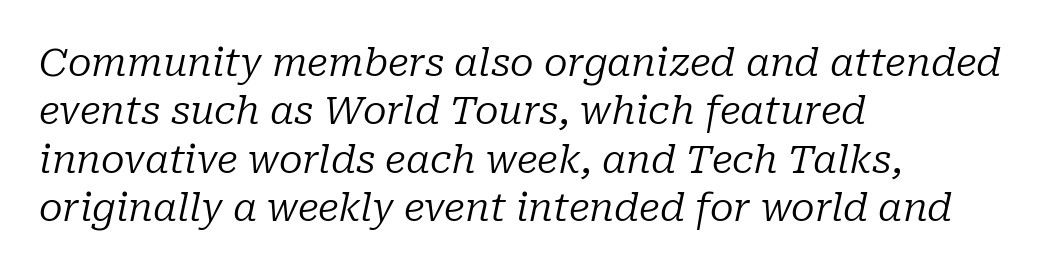
The image shows 39 px regular-weight serif type, italic (leaning right); set left-aligned, line spacing 1.24x, normal letter spacing, not underlined; low stroke contrast and a medium x-height.
